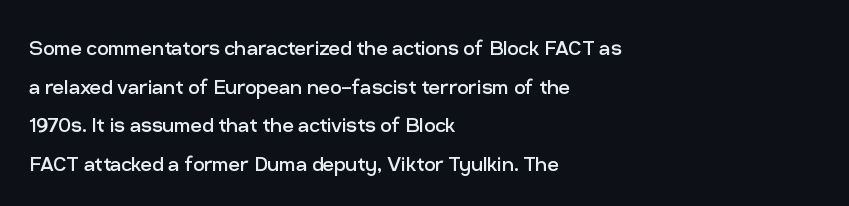
{"italic": "no", "bold": "no", "underline": "no", "align": "left", "line_spacing": "normal", "line_spacing_ratio": 1.55, "letter_spacing": "normal", "letter_spacing_em": 0.0, "glyph_px": 25}
